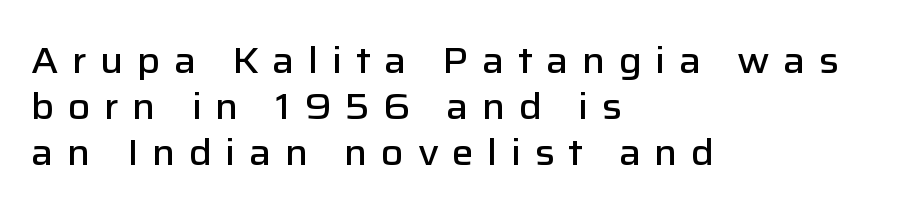
Q: Is the text bold? A: Semi-bold.
Q: Is the text italic (slanted)? A: No, it is upright.
Q: Is the typeface a serif or a sans-serif typeface? A: Sans-serif.
Q: Is the text underlined? A: No.
Q: How is the paragraph aligned? A: Left-aligned.
Q: Is the spacing between letters normal or unusually wide? A: Unusually wide.
Q: Is the spacing between lines tight, normal or loose? A: Normal.
Q: Width (condensed, normal, or wide)? A: Normal.
Q: Stroke contrast? A: Low.
Q: x-height? A: Medium.
Q: Monospaced? A: No.
